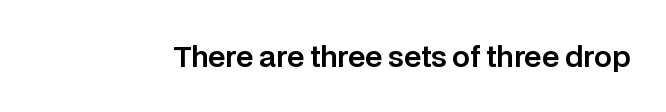
Glyph-to-glyph distance matches everyday printed text. Character widths vary here, with narrow letters taking less room than wide ones. Serif or sans? Sans — the stroke terminals are bare. Type without underlining. A typesetter would mark this as roman, not italic.
